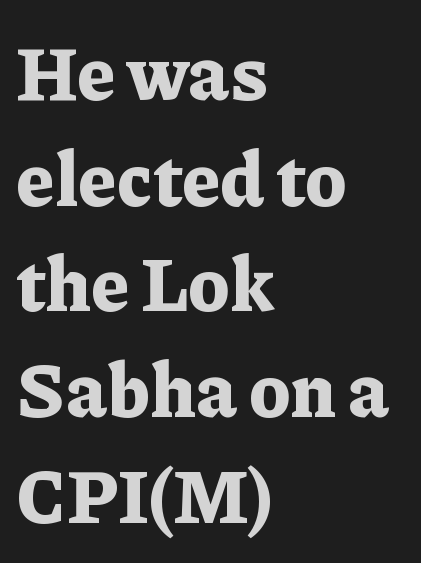
It's the straight-up-and-down kind of type. The letters advance in unequal steps, a hallmark of proportional type. The glyphs are unaccompanied by any horizontal stroke below them. Nothing unusual about the tracking: characters are spaced as the font intends.
